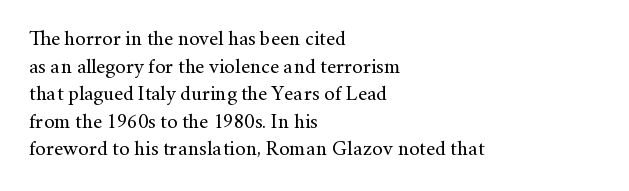
Teacher's note: observe the even left margin — that is flush-left alignment. The line texture is even and compact thanks to regular tracking. The lettering stays uniformly vertical, giving the passage a roman look. The baseline area is clear.
